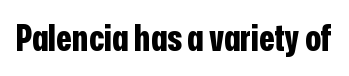
Q: Is the text bold? A: Yes.
Q: Is the text italic (slanted)? A: No, it is upright.
Q: Is the typeface a serif or a sans-serif typeface? A: Sans-serif.
Q: Is the text underlined? A: No.
Q: Is the spacing between letters normal or unusually wide? A: Normal.
Q: Width (condensed, normal, or wide)? A: Condensed.
Q: Stroke contrast? A: Low.
Q: x-height? A: Medium.
Q: Monospaced? A: No.
